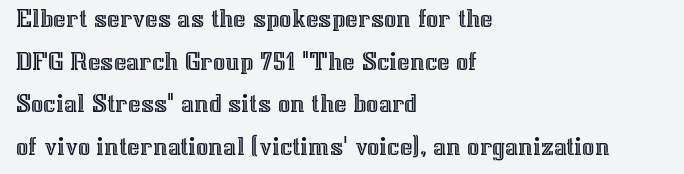
Q: Is the text italic (slanted)? A: No, it is upright.
Q: Is the text underlined? A: No.
Q: How is the paragraph aligned? A: Left-aligned.
Q: Is the spacing between letters normal or unusually wide? A: Normal.
Q: Is the spacing between lines tight, normal or loose? A: Normal.
